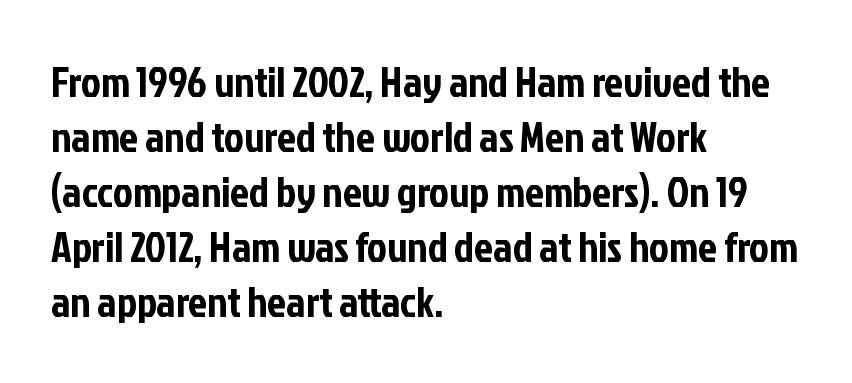
The image shows 42 px condensed sans-serif type, upright; set left-aligned, normal line spacing (1.31x), normal letter spacing, not underlined; low stroke contrast and a medium x-height.
